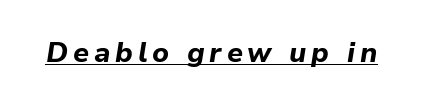
The rendering uses a bold face; every stroke is thick and dark. Character widths vary here, with narrow letters taking less room than wide ones. The text carries the slant typical of an italic or oblique font. The rendering uses the underline text-decoration.
